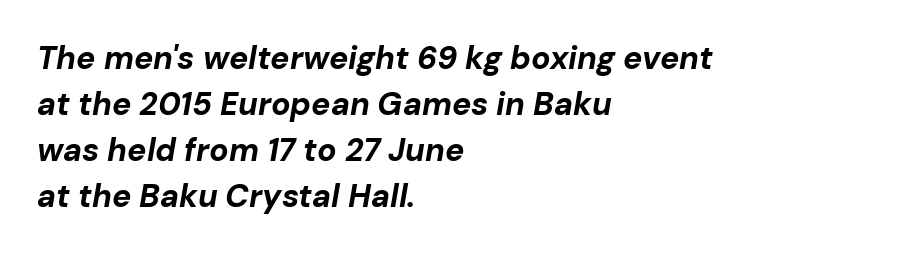
Q: Is the text bold? A: Yes.
Q: Is the text italic (slanted)? A: Yes, it leans right by about 10 degrees.
Q: Is the text underlined? A: No.
Q: How is the paragraph aligned? A: Left-aligned.
Q: Is the spacing between letters normal or unusually wide? A: Normal.
Q: Is the spacing between lines tight, normal or loose? A: Normal.
Q: Width (condensed, normal, or wide)? A: Normal.
Q: Stroke contrast? A: Low.
Q: x-height? A: Medium.
Q: Monospaced? A: No.
